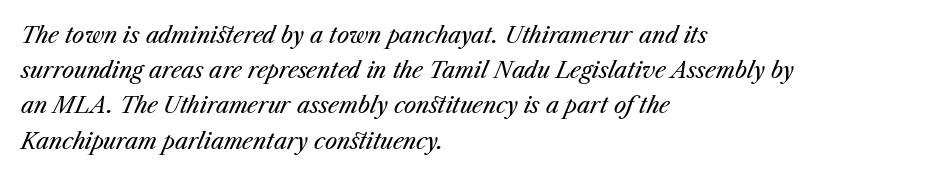
The image shows 22 px text type, italic (leaning right); set left-aligned, normal line spacing (1.6x), normal letter spacing, not underlined.
